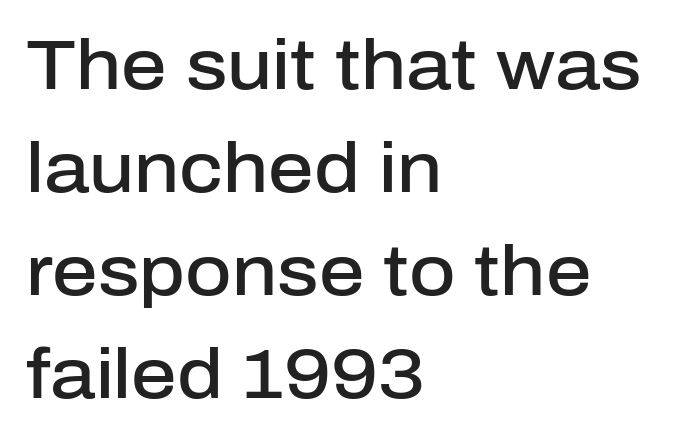
{"serif": "no", "italic": "no", "bold": "semi", "weight": "semibold", "width": "normal", "stroke_contrast": "low", "x_height": "medium", "monospaced": "no", "underline": "no", "align": "left", "line_spacing": "normal", "line_spacing_ratio": 1.45, "letter_spacing": "normal", "letter_spacing_em": 0.0, "glyph_px": 71}
